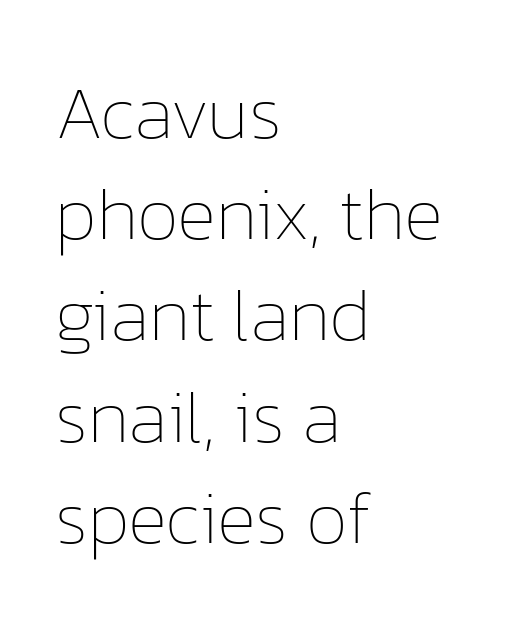
{"italic": "no", "bold": "no", "weight": "thin", "width": "normal", "stroke_contrast": "low", "x_height": "medium", "monospaced": "no", "underline": "no", "align": "left", "line_spacing": "normal", "line_spacing_ratio": 1.35, "letter_spacing": "normal", "letter_spacing_em": 0.0, "glyph_px": 75}
